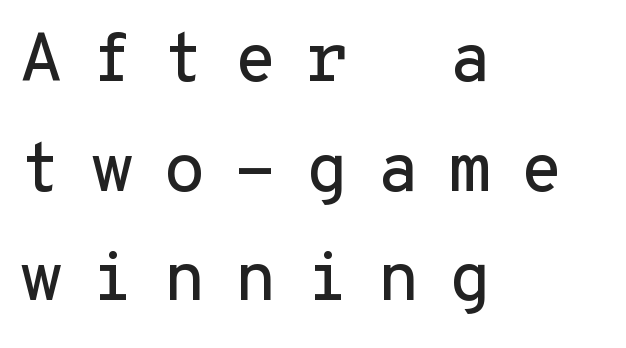
The image shows 69 px sans-serif type, upright, monospaced; set left-aligned, normal line spacing (1.59x), unusually wide letter spacing (+0.42 em), not underlined; low stroke contrast and a medium x-height.
